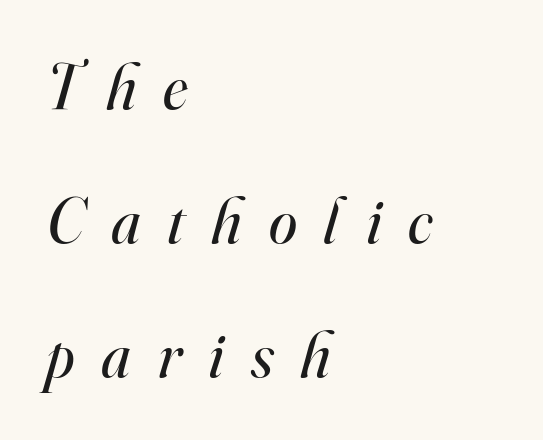
Q: Is the text bold? A: No.
Q: Is the text italic (slanted)? A: Yes, it leans right by about 16 degrees.
Q: Is the typeface a serif or a sans-serif typeface? A: Serif.
Q: Is the text underlined? A: No.
Q: How is the paragraph aligned? A: Left-aligned.
Q: Is the spacing between letters normal or unusually wide? A: Unusually wide.
Q: Is the spacing between lines tight, normal or loose? A: Loose.
Q: Width (condensed, normal, or wide)? A: Normal.
Q: Stroke contrast? A: High.
Q: x-height? A: Small.
Q: Monospaced? A: No.
